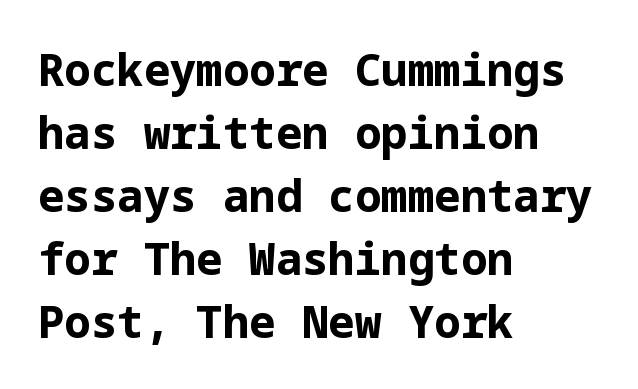
Descenders hang freely into open space. Vertical strokes here are truly vertical. The face used here is rendered with its standard letterfit. The face used here has the dense, thick strokes of a bold. Compared with a centered layout, this one pins lines to the left instead. I'd call this a sans setting — the letters go barefoot.
